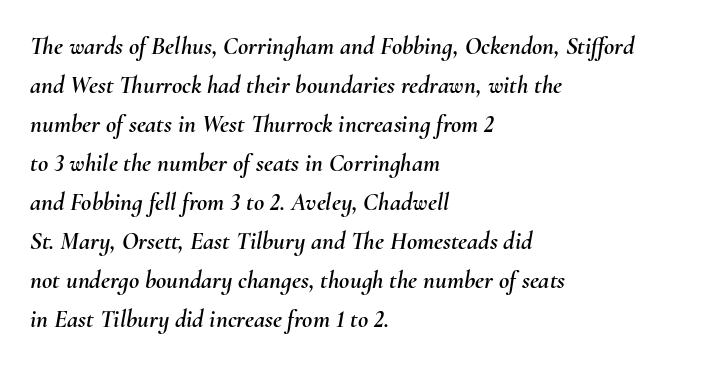
Descender tails drop into unmarked territory. This sample keeps an unexceptional amount of space between lines. The glyphs look as if they've been sheared to an angle. Does the copy run flush right? No — it runs flush left.
